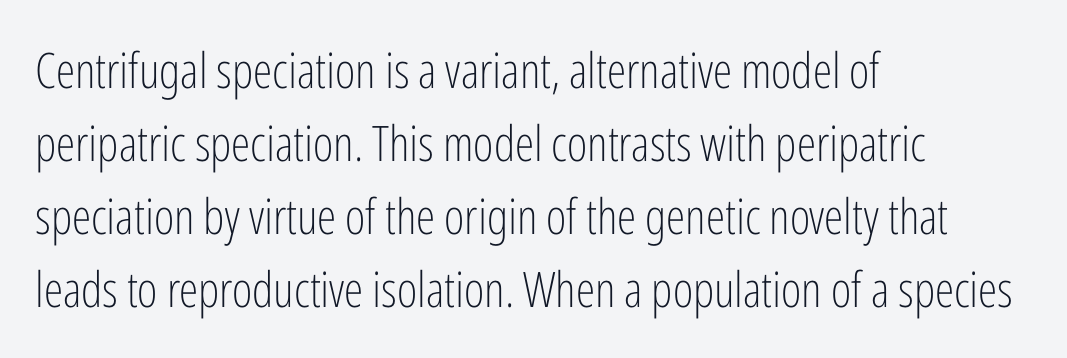
Classification — sans serif. Visually the block forms a straight wall on the left and a jagged coastline on the right. You could call the tracking neutral — neither tight nor loose. The strokes are not fattened; the text isn't bold. This rendering features lettering with no underline.
